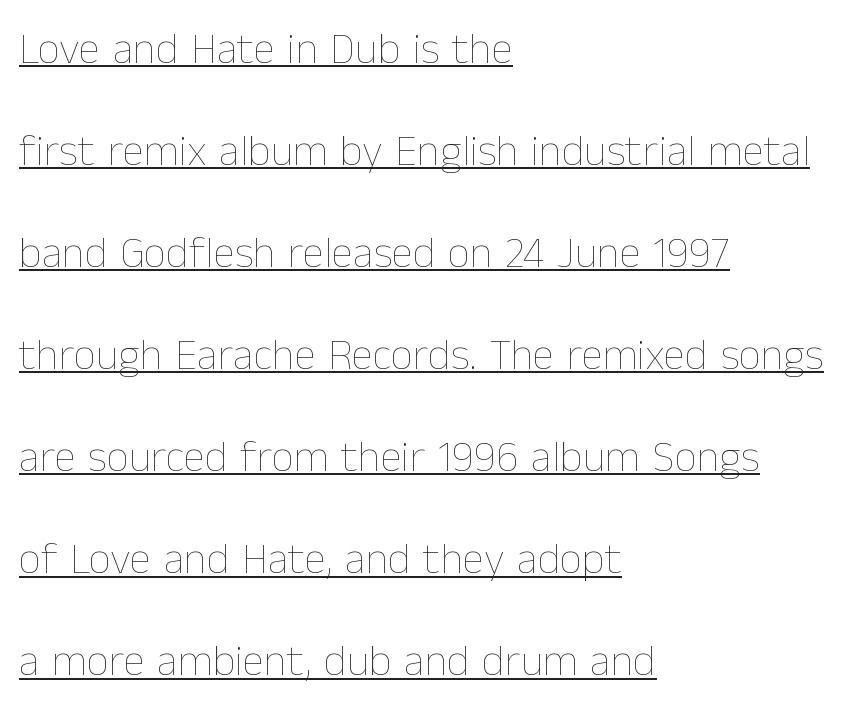
The image shows 44 px thin type, upright; set left-aligned, loose line spacing (2.32x), normal letter spacing, underlined; low stroke contrast and a medium x-height.
